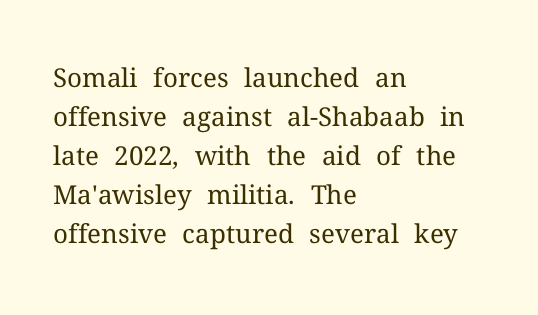
Q: Is the text bold? A: No.
Q: Is the text italic (slanted)? A: No, it is upright.
Q: Is the text underlined? A: No.
Q: How is the paragraph aligned? A: Left-aligned.
Q: Is the spacing between letters normal or unusually wide? A: Normal.
Q: Is the spacing between lines tight, normal or loose? A: Normal.
